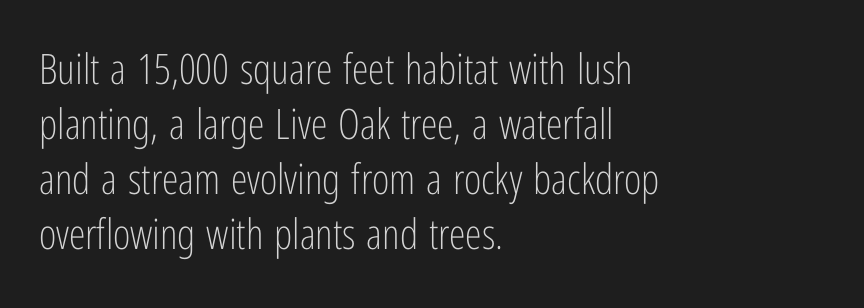
The image shows 42 px light, condensed sans-serif type, upright; set left-aligned, normal line spacing (1.31x), normal letter spacing, not underlined; low stroke contrast and a medium x-height.
